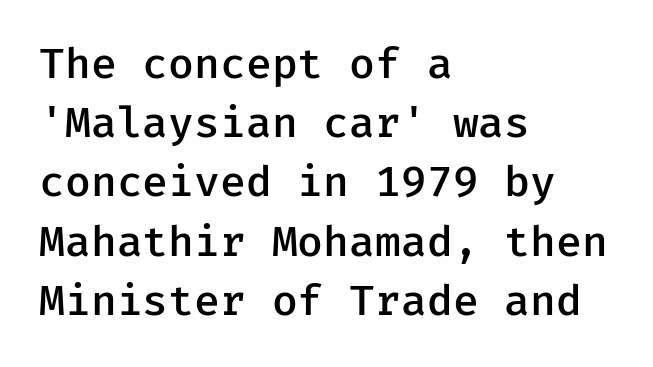
{"serif": "no", "italic": "no", "bold": "semi", "weight": "semibold", "width": "normal", "stroke_contrast": "low", "x_height": "medium", "monospaced": "yes", "underline": "no", "align": "left", "line_spacing": "normal", "line_spacing_ratio": 1.41, "letter_spacing": "normal", "letter_spacing_em": 0.0, "glyph_px": 42}
